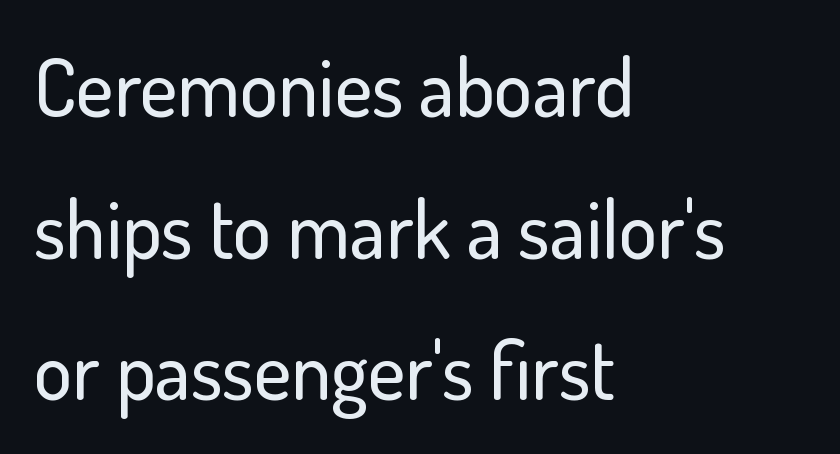
Examine the stroke ends and you'll find no serifs. The passage is arranged the way most books set body copy — flush left. The passage shown is not underscored anywhere. Is this a fixed-width face? No — the glyphs have proportional, varying widths.
